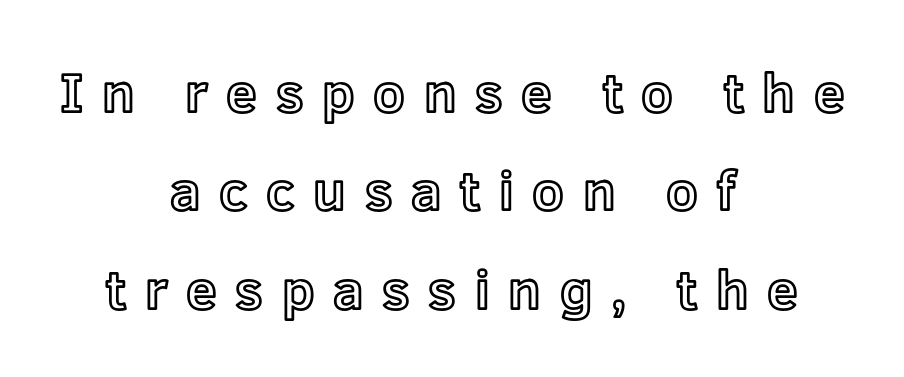
{"italic": "no", "width": "normal", "x_height": "medium", "monospaced": "no", "underline": "no", "align": "center", "line_spacing_ratio": 1.79, "letter_spacing": "wide", "letter_spacing_em": 0.34, "glyph_px": 55}
